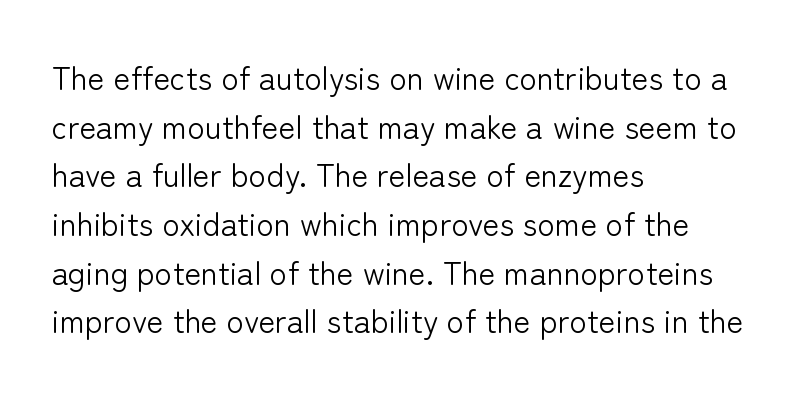
Nothing sits at the stroke ends, so this counts as sans-serif. Each row of text sits above clean, open space. The cut favours lightness, reaching ordinary text weight at its darkest. Is this a fixed-width face? No — the glyphs have proportional, varying widths. A classic flush-left, rag-right setting is used for this passage. These lines keep a tight, regular rhythm from letter to letter.
